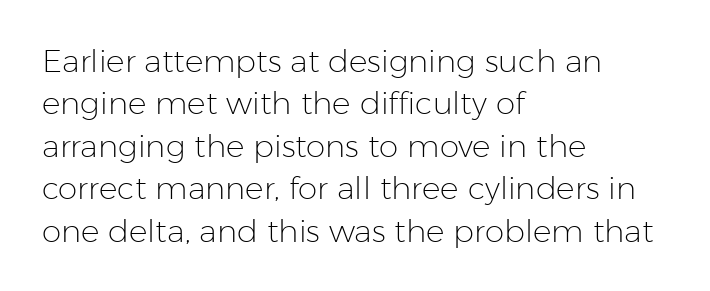
Q: Is the text bold? A: No.
Q: Is the text italic (slanted)? A: No, it is upright.
Q: Is the typeface a serif or a sans-serif typeface? A: Sans-serif.
Q: Is the text underlined? A: No.
Q: How is the paragraph aligned? A: Left-aligned.
Q: Is the spacing between letters normal or unusually wide? A: Normal.
Q: Is the spacing between lines tight, normal or loose? A: Normal.
Q: Width (condensed, normal, or wide)? A: Normal.
Q: Stroke contrast? A: Low.
Q: x-height? A: Medium.
Q: Monospaced? A: No.
